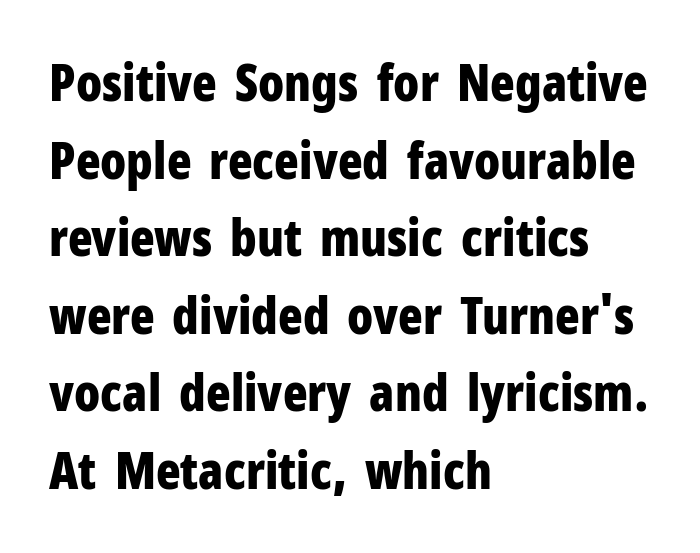
{"serif": "no", "italic": "no", "bold": "yes", "weight": "bold", "width": "condensed", "stroke_contrast": "low", "x_height": "medium", "monospaced": "no", "underline": "no", "align": "left", "line_spacing": "normal", "line_spacing_ratio": 1.52, "letter_spacing": "normal", "letter_spacing_em": 0.0, "glyph_px": 51}
